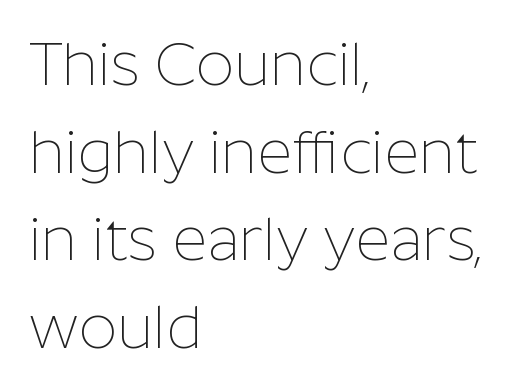
The image shows 60 px thin sans-serif type, upright; set left-aligned, normal line spacing (1.46x), normal letter spacing, not underlined; low stroke contrast and a medium x-height.
